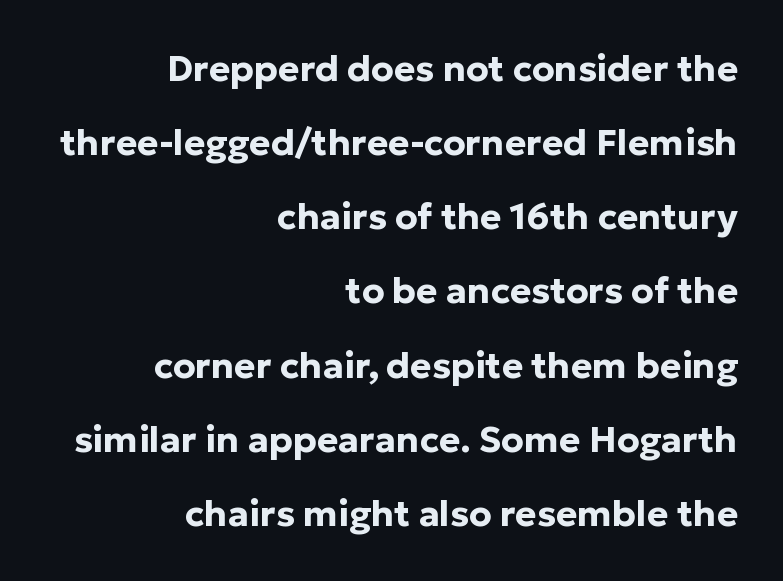
{"serif": "no", "italic": "no", "bold": "yes", "weight": "bold", "width": "normal", "stroke_contrast": "low", "x_height": "medium", "monospaced": "no", "underline": "no", "align": "right", "line_spacing": "loose", "line_spacing_ratio": 2.06, "letter_spacing": "normal", "letter_spacing_em": 0.0, "glyph_px": 36}
